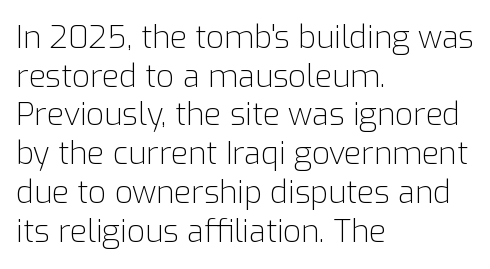
{"serif": "no", "italic": "no", "bold": "no", "weight": "light", "width": "normal", "stroke_contrast": "low", "x_height": "medium", "monospaced": "no", "underline": "no", "align": "left", "line_spacing": "normal", "line_spacing_ratio": 1.25, "letter_spacing": "normal", "letter_spacing_em": 0.0, "glyph_px": 31}
